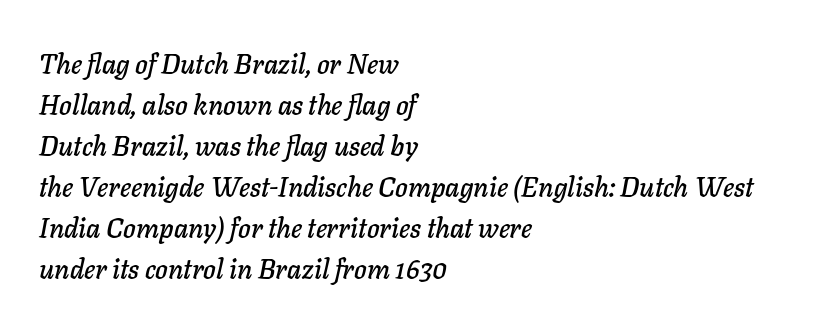
The setting favours the left margin, as ordinary paragraphs usually do. Is the letter spacing exaggerated? No — it looks like the ordinary default. Has an underline been added? It has not. Slanted lettering throughout. Students, observe: this is what conventionally led text looks like.
